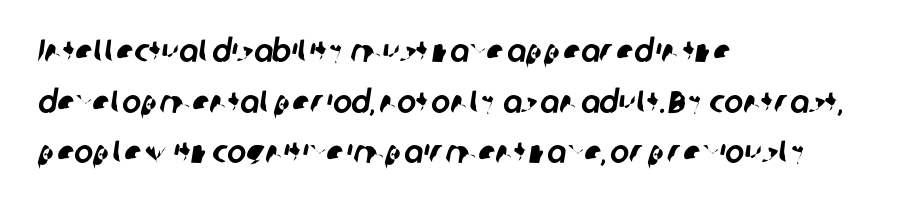
In terms of leading, this rendering sits right in the middle. This sample uses a sans-serif face. The passage is arranged the way most books set body copy — flush left. Lines of text with bare space underneath.
